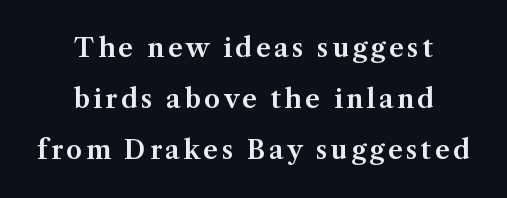
Characters remain perfectly vertical along every line. The designer dialed line spacing up above the default. The paragraph has two soft edges and a firm central axis. Underlining? Definitely not there.
